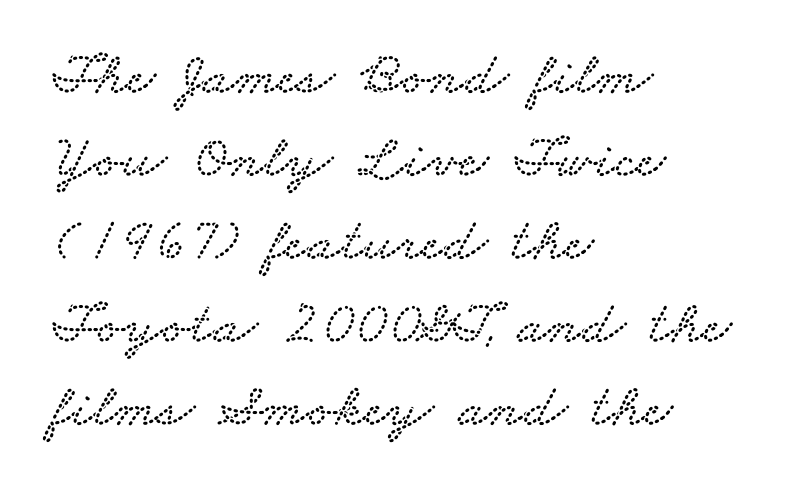
The image shows 61 px wide serif type; set left-aligned, normal line spacing (1.36x), normal letter spacing, not underlined; low stroke contrast and a small x-height.
